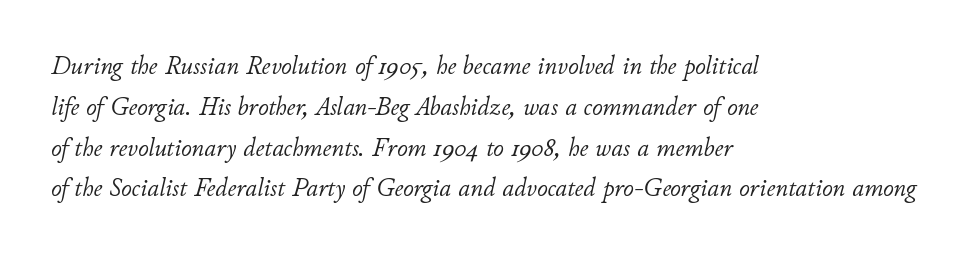
Q: Is the text bold? A: No.
Q: Is the text italic (slanted)? A: Yes, it leans right by about 11 degrees.
Q: Is the text underlined? A: No.
Q: How is the paragraph aligned? A: Left-aligned.
Q: Is the spacing between letters normal or unusually wide? A: Normal.
Q: Is the spacing between lines tight, normal or loose? A: Normal.
